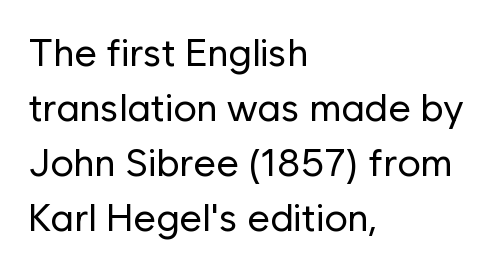
Q: Is the text bold? A: No.
Q: Is the text italic (slanted)? A: No, it is upright.
Q: Is the typeface a serif or a sans-serif typeface? A: Sans-serif.
Q: Is the text underlined? A: No.
Q: How is the paragraph aligned? A: Left-aligned.
Q: Is the spacing between letters normal or unusually wide? A: Normal.
Q: Is the spacing between lines tight, normal or loose? A: Normal.
Q: Width (condensed, normal, or wide)? A: Normal.
Q: Stroke contrast? A: Low.
Q: x-height? A: Medium.
Q: Monospaced? A: No.
